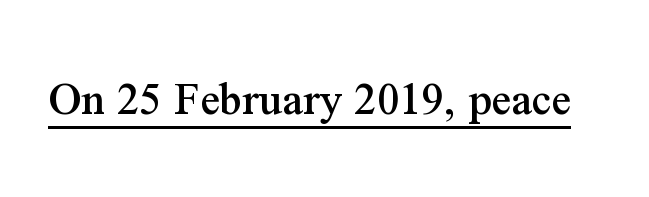
Q: Is the text italic (slanted)? A: No, it is upright.
Q: Is the typeface a serif or a sans-serif typeface? A: Serif.
Q: Is the text underlined? A: Yes.
Q: Is the spacing between letters normal or unusually wide? A: Normal.
Q: Width (condensed, normal, or wide)? A: Normal.
Q: Stroke contrast? A: Medium.
Q: x-height? A: Medium.
Q: Monospaced? A: No.
